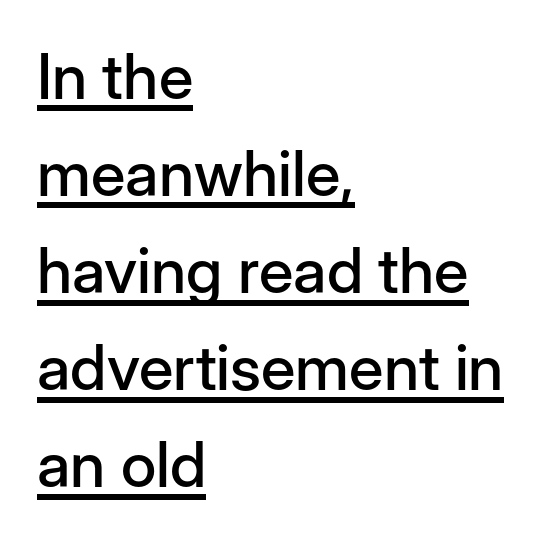
The image shows 63 px sans-serif type, upright; set left-aligned, normal line spacing (1.54x), normal letter spacing, underlined; low stroke contrast and a medium x-height.
